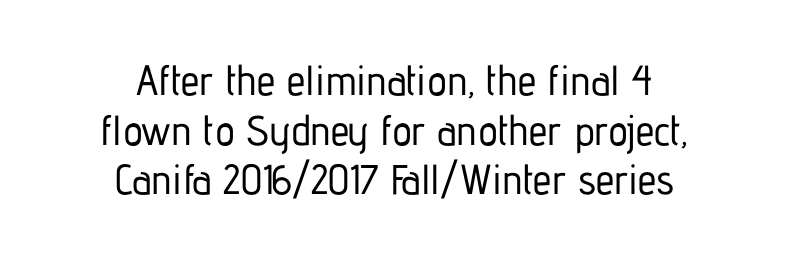
{"serif": "no", "italic": "no", "width": "condensed", "stroke_contrast": "low", "x_height": "medium", "monospaced": "no", "underline": "no", "align": "center", "line_spacing_ratio": 1.18, "letter_spacing": "normal", "letter_spacing_em": 0.0, "glyph_px": 42}
